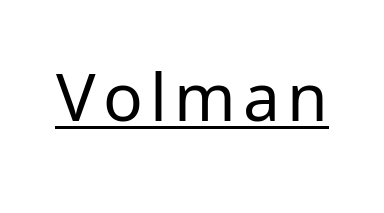
Q: Is the text bold? A: No.
Q: Is the text italic (slanted)? A: No, it is upright.
Q: Is the typeface a serif or a sans-serif typeface? A: Sans-serif.
Q: Is the text underlined? A: Yes.
Q: Width (condensed, normal, or wide)? A: Normal.
Q: Stroke contrast? A: Low.
Q: x-height? A: Medium.
Q: Monospaced? A: No.
